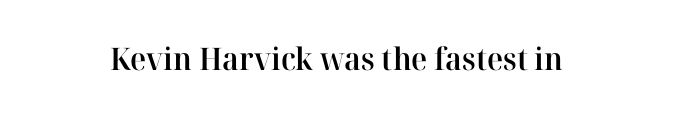
This rendering employs a face with finishing strokes, i.e., a serif. The baseline area is clear. In terms of posture, this sample is upright. The letters sit at their default tracking, neither squeezed nor spread. You could not count columns in this text — the font is proportionally spaced. Semibold letterforms, between regular and bold.
